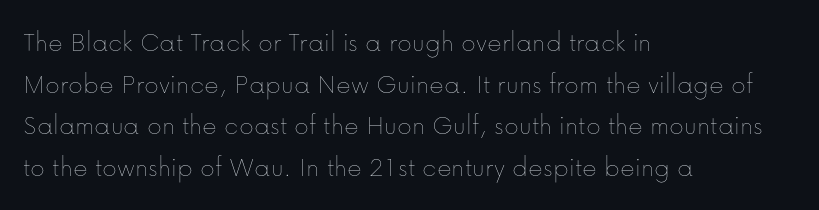
{"italic": "no", "bold": "no", "weight": "thin", "width": "normal", "stroke_contrast": "low", "x_height": "medium", "monospaced": "no", "underline": "no", "align": "left", "line_spacing": "normal", "line_spacing_ratio": 1.49, "letter_spacing": "normal", "letter_spacing_em": 0.0, "glyph_px": 28}
